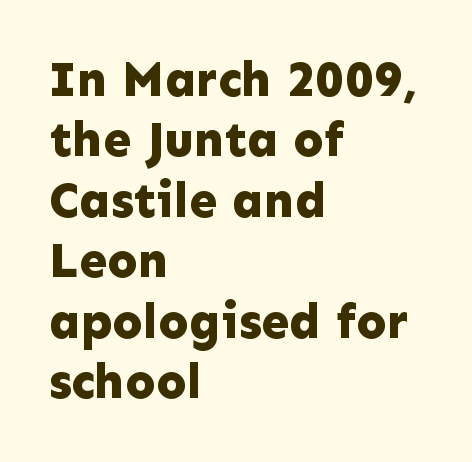
The image shows 50 px bold sans-serif type, upright; set left-aligned, line spacing 1.21x, normal letter spacing, not underlined; low stroke contrast and a medium x-height.
